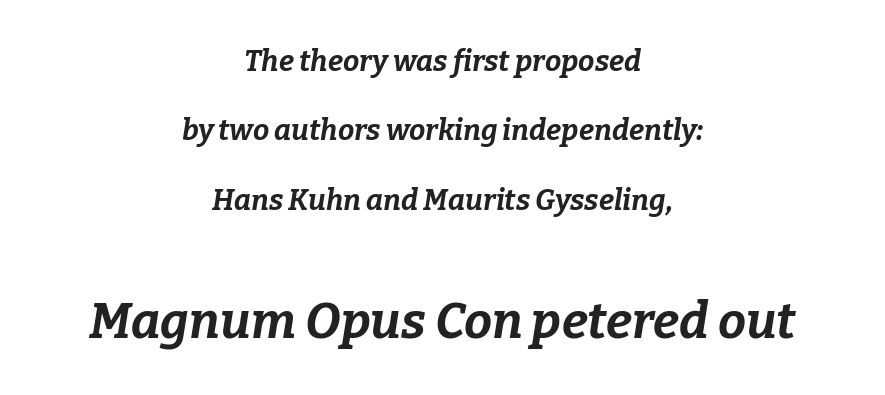
The image shows 50 px bold type, italic (leaning right); set centered, loose line spacing (2.39x), normal letter spacing, not underlined; the second (bottom) block is 1.72x larger; low stroke contrast and a medium x-height.
